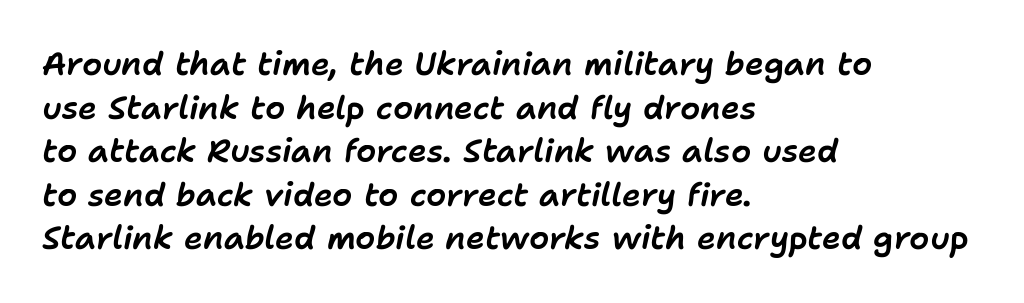
The image shows 32 px text type, italic (leaning right); set left-aligned, normal line spacing (1.36x), normal letter spacing, not underlined; low stroke contrast and a medium x-height.
